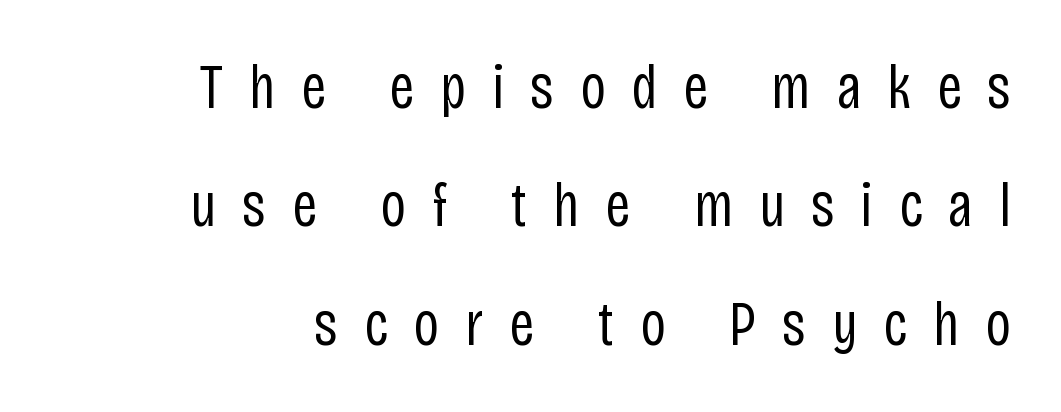
Q: Is the text bold? A: No.
Q: Is the text italic (slanted)? A: No, it is upright.
Q: Is the typeface a serif or a sans-serif typeface? A: Sans-serif.
Q: Is the text underlined? A: No.
Q: How is the paragraph aligned? A: Right-aligned.
Q: Is the spacing between letters normal or unusually wide? A: Unusually wide.
Q: Is the spacing between lines tight, normal or loose? A: Loose.
Q: Width (condensed, normal, or wide)? A: Condensed.
Q: Stroke contrast? A: Low.
Q: x-height? A: Large.
Q: Monospaced? A: No.
